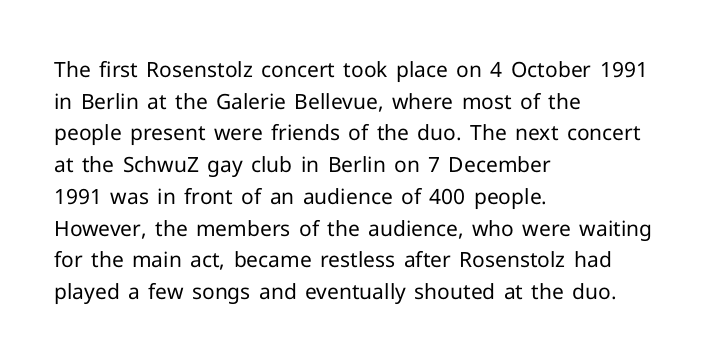
Q: Is the text bold? A: No.
Q: Is the text italic (slanted)? A: No, it is upright.
Q: Is the text underlined? A: No.
Q: How is the paragraph aligned? A: Left-aligned.
Q: Is the spacing between letters normal or unusually wide? A: Normal.
Q: Is the spacing between lines tight, normal or loose? A: Normal.
